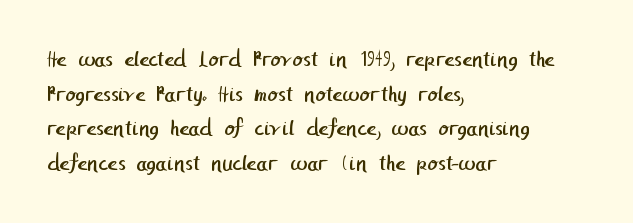
{"bold": "no", "underline": "no", "align": "left", "line_spacing": "normal", "line_spacing_ratio": 1.44, "letter_spacing": "normal", "letter_spacing_em": 0.0, "glyph_px": 24}
